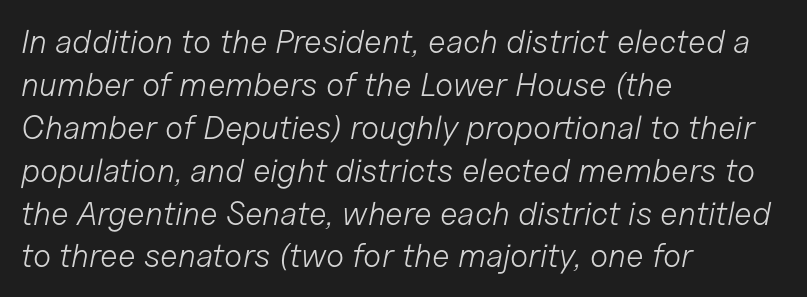
A student would call this left alignment; a typographer would say flush left, rag right. Notice how the stems are inclined rather than vertical — that's the hallmark of italics. Evenly set lines give the paragraph a standard silhouette. Unmarked baselines from the first word to the last.
